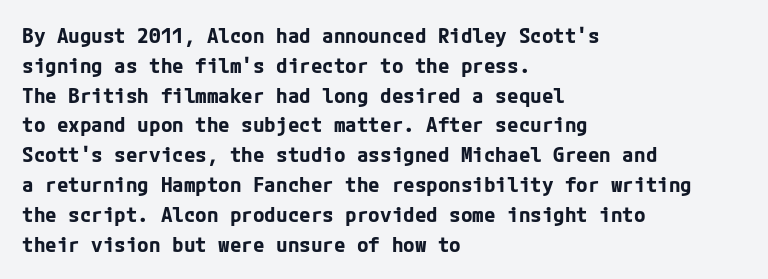
Q: Is the text bold? A: Yes.
Q: Is the text italic (slanted)? A: No, it is upright.
Q: Is the text underlined? A: No.
Q: How is the paragraph aligned? A: Left-aligned.
Q: Is the spacing between letters normal or unusually wide? A: Normal.
Q: Is the spacing between lines tight, normal or loose? A: Normal.
